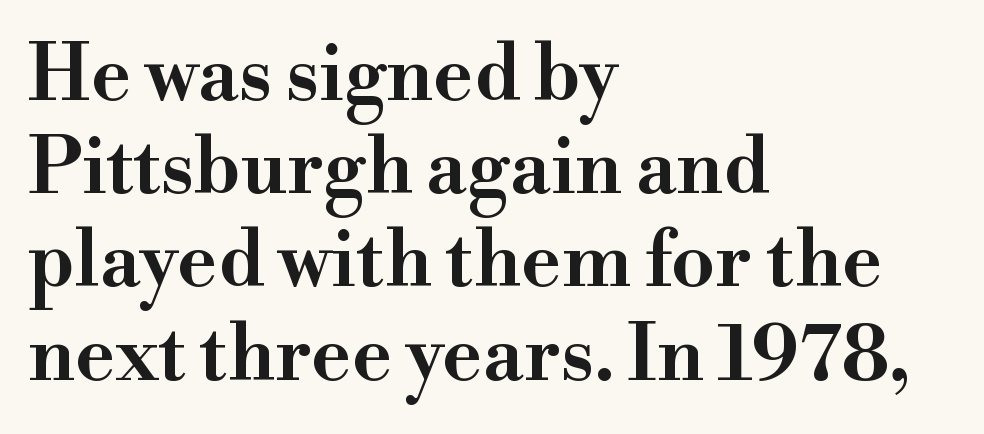
Q: Is the text italic (slanted)? A: No, it is upright.
Q: Is the typeface a serif or a sans-serif typeface? A: Serif.
Q: Is the text underlined? A: No.
Q: How is the paragraph aligned? A: Left-aligned.
Q: Is the spacing between letters normal or unusually wide? A: Normal.
Q: Width (condensed, normal, or wide)? A: Wide.
Q: Stroke contrast? A: High.
Q: x-height? A: Small.
Q: Monospaced? A: No.
